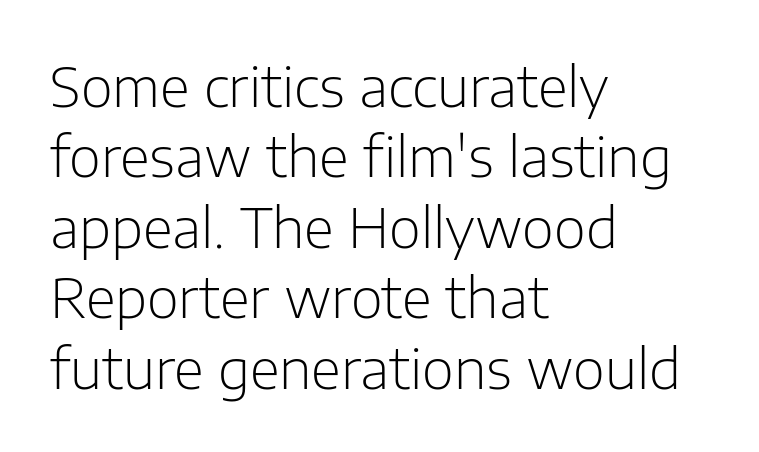
{"serif": "no", "italic": "no", "bold": "no", "weight": "light", "width": "normal", "stroke_contrast": "low", "x_height": "medium", "monospaced": "no", "underline": "no", "align": "left", "line_spacing": "normal", "line_spacing_ratio": 1.28, "letter_spacing": "normal", "letter_spacing_em": 0.0, "glyph_px": 55}
